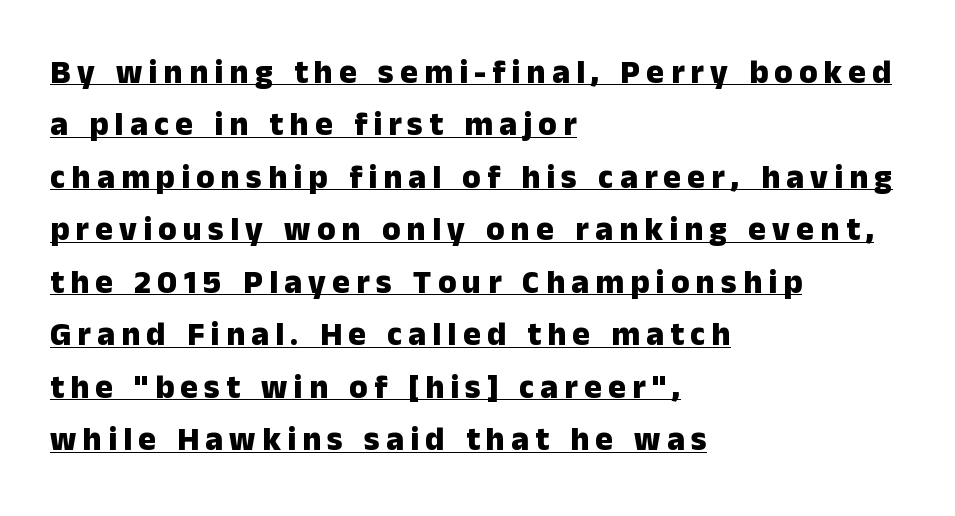
The image shows 33 px heavy sans-serif type, upright; set left-aligned, normal line spacing (1.59x), underlined; low stroke contrast and a medium x-height.
